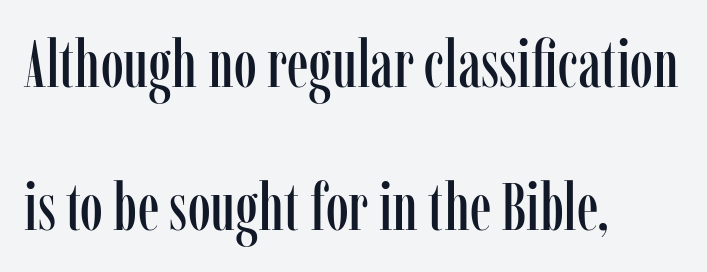
The image shows 66 px condensed serif type, upright; set left-aligned, loose line spacing (2.17x), normal letter spacing, not underlined; low stroke contrast and a medium x-height.
